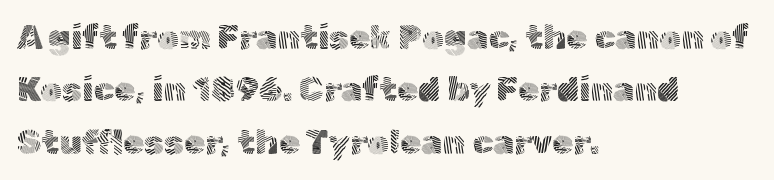
To sum up the face: it is a sans, with no serifs. This rendering uses left alignment, leaving the right contour irregular. Whoever set this chose a conventional vertical rhythm. The passage shown has conventional tracking throughout. A typesetter would call this proportional, since set widths differ per character.
